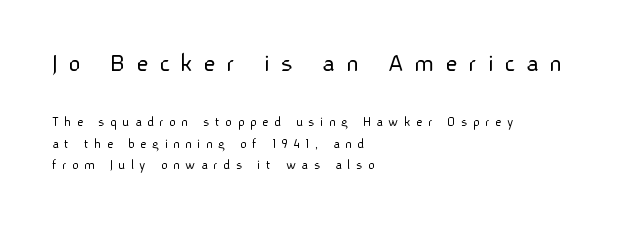
Observe the wide spacing: letters keep a clear distance from each other. Line spacing here is normal. This sample uses an upright cut, with every glyph sitting square on the baseline. Bold? No — there's no thickening of the strokes. The upper block of text is set noticeably larger than the block beneath it.
